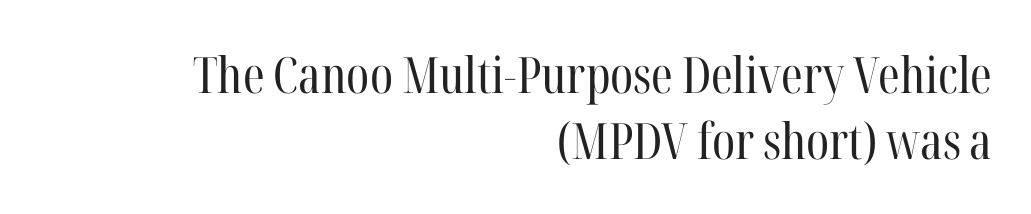
Q: Is the text bold? A: No.
Q: Is the text italic (slanted)? A: No, it is upright.
Q: Is the typeface a serif or a sans-serif typeface? A: Serif.
Q: Is the text underlined? A: No.
Q: How is the paragraph aligned? A: Right-aligned.
Q: Is the spacing between letters normal or unusually wide? A: Normal.
Q: Is the spacing between lines tight, normal or loose? A: Normal.
Q: Width (condensed, normal, or wide)? A: Condensed.
Q: Stroke contrast? A: High.
Q: x-height? A: Medium.
Q: Monospaced? A: No.
